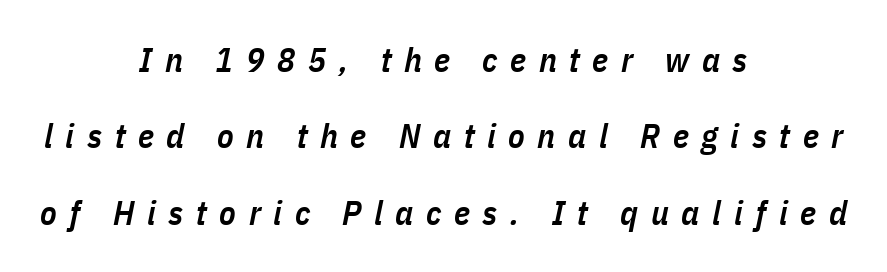
{"italic": "yes", "lean": "right", "slant_degrees": 11, "bold": "semi", "weight": "semibold", "width": "condensed", "stroke_contrast": "low", "x_height": "medium", "monospaced": "no", "underline": "no", "align": "center", "line_spacing": "loose", "line_spacing_ratio": 2.25, "letter_spacing": "wide", "letter_spacing_em": 0.37, "glyph_px": 34}
